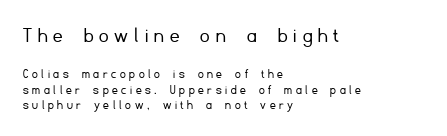
The image shows 23 px text type, upright; set left-aligned, tight line spacing (1.09x), unusually wide letter spacing (+0.26 em), not underlined; the first (top) block is 1.64x larger.
